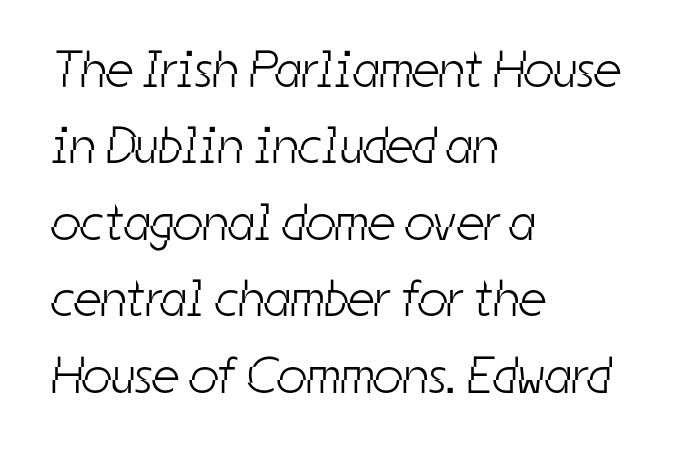
The image shows 52 px light, condensed sans-serif type; set left-aligned, normal line spacing (1.47x), normal letter spacing, not underlined; low stroke contrast and a medium x-height.
